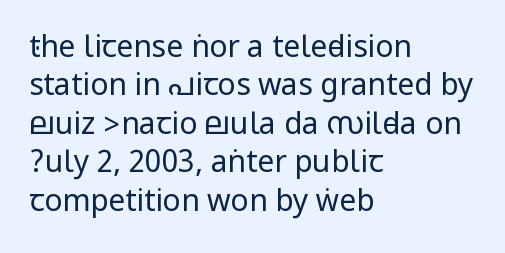
{"serif": "no", "italic": "no", "bold": "no", "weight": "regular", "width": "condensed", "stroke_contrast": "low", "underline": "no", "align": "left", "line_spacing": "normal", "line_spacing_ratio": 1.28, "letter_spacing": "normal", "letter_spacing_em": 0.0, "glyph_px": 30}
